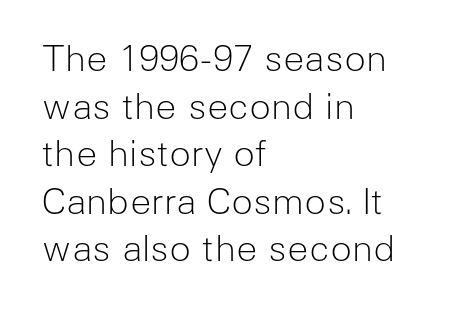
Q: Is the text bold? A: No.
Q: Is the text italic (slanted)? A: No, it is upright.
Q: Is the typeface a serif or a sans-serif typeface? A: Sans-serif.
Q: Is the text underlined? A: No.
Q: How is the paragraph aligned? A: Left-aligned.
Q: Is the spacing between letters normal or unusually wide? A: Normal.
Q: Is the spacing between lines tight, normal or loose? A: Normal.
Q: Width (condensed, normal, or wide)? A: Normal.
Q: Stroke contrast? A: Low.
Q: x-height? A: Medium.
Q: Monospaced? A: No.
